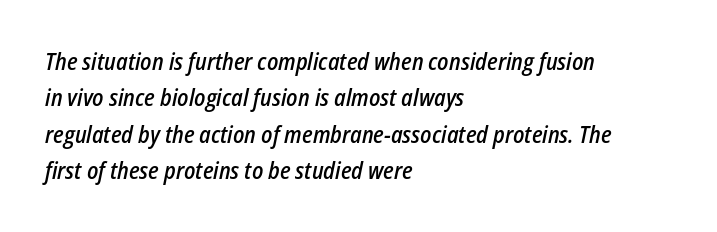
Compared with typical paragraphs, the rows here are spaced about the same. The glyphs have the mass of a demibold cut, below bold. Glance below the letters and you will spot only blank space. The text carries the slant typical of an italic or oblique font. The rendering anchors every line to the left-hand side. Between one letter and the next there's only the usual sliver of space.
